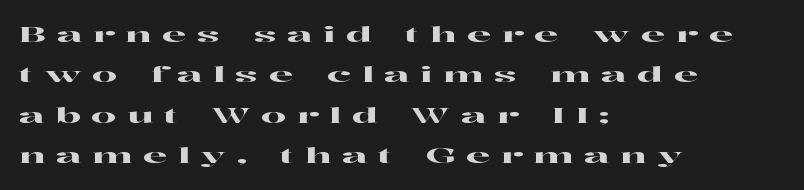
The image shows 22 px text type, upright; set left-aligned, line spacing 1.84x, unusually wide letter spacing (+0.49 em), not underlined.
